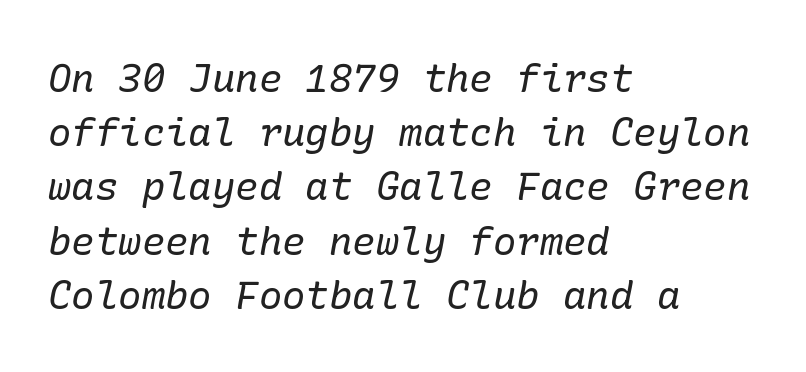
The area under the type is left untouched. Rendered with sloped, italic letterforms. No extra tracking has been applied to these lines. Each new line begins a customary step beneath the previous one.
